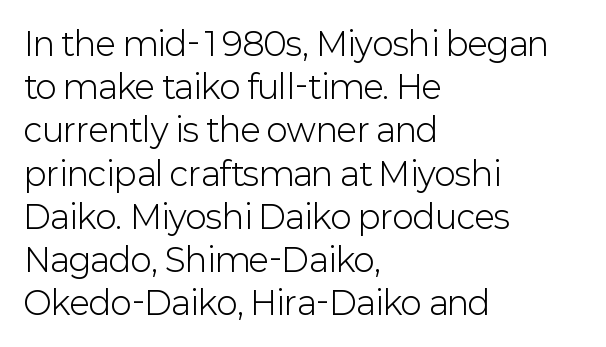
The image shows 32 px light sans-serif type, upright; set left-aligned, normal line spacing (1.35x), normal letter spacing, not underlined; low stroke contrast and a medium x-height.
